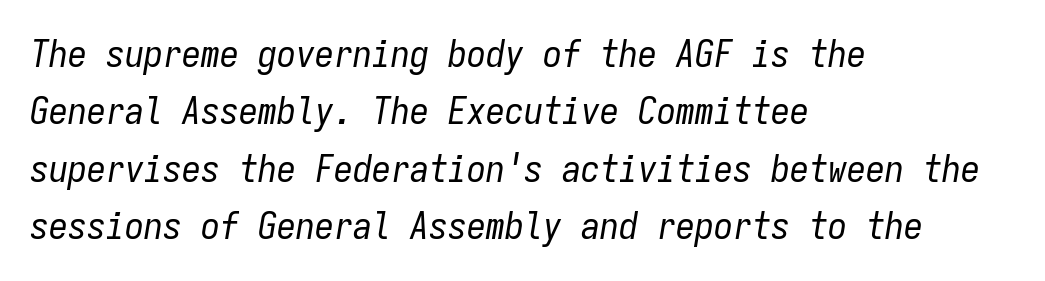
Baseline-to-baseline distance is the conventional proportion of letter height. The rendering keeps characters at their native spacing. Designer's note — italics engaged. The rag falls on the right side of this text block. On a weight scale, this lands at 450 or below.
